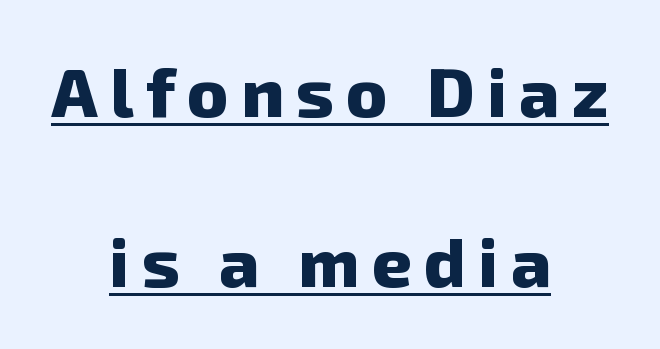
Q: Is the text bold? A: Yes.
Q: Is the typeface a serif or a sans-serif typeface? A: Sans-serif.
Q: Is the text underlined? A: Yes.
Q: How is the paragraph aligned? A: Centered.
Q: Is the spacing between lines tight, normal or loose? A: Loose.
Q: Width (condensed, normal, or wide)? A: Normal.
Q: Stroke contrast? A: Low.
Q: x-height? A: Medium.
Q: Monospaced? A: No.
